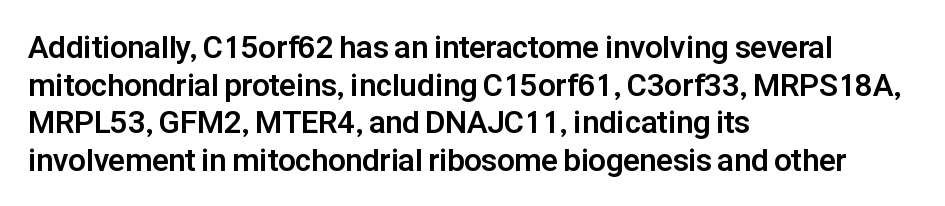
The rendering uses natural spacing where letterforms have individual widths. The lettering stays uniformly vertical, giving the passage a roman look. These lines stack with their left ends in a neat column. Letterform terminals end flat and unadorned throughout the passage. Pretty heavy lettering here — definitely bold. The string is rendered with underlining switched off.
